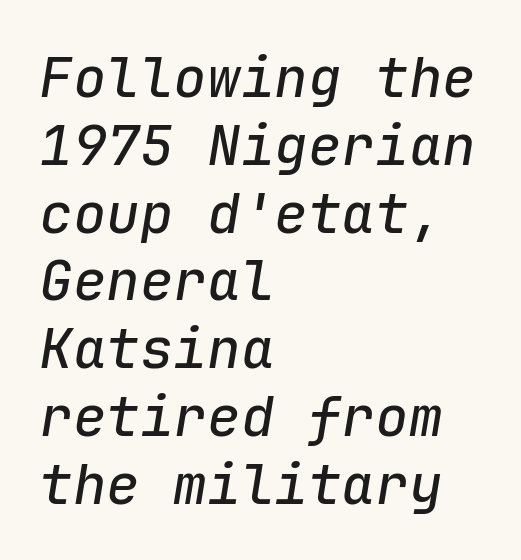
The image shows 56 px text type, italic (leaning right), monospaced; set left-aligned, line spacing 1.21x, normal letter spacing, not underlined; low stroke contrast and a medium x-height.
